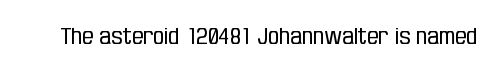
{"italic": "no", "bold": "no", "underline": "no", "letter_spacing": "normal", "letter_spacing_em": 0.0, "glyph_px": 22}
